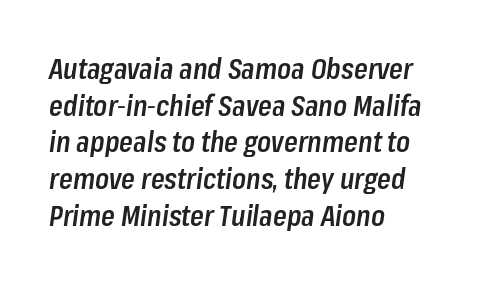
Q: Is the text bold? A: Semi-bold.
Q: Is the text italic (slanted)? A: Yes, it leans right by about 8 degrees.
Q: Is the text underlined? A: No.
Q: How is the paragraph aligned? A: Left-aligned.
Q: Is the spacing between letters normal or unusually wide? A: Normal.
Q: Is the spacing between lines tight, normal or loose? A: Normal.
Q: Width (condensed, normal, or wide)? A: Condensed.
Q: Stroke contrast? A: Low.
Q: x-height? A: Medium.
Q: Monospaced? A: No.
